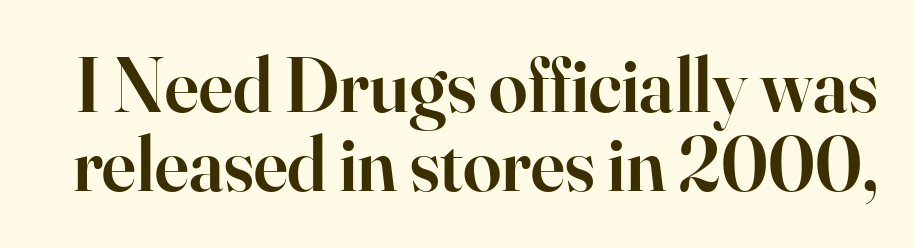
The image shows 77 px semibold serif type, upright; set tight line spacing (1.03x), normal letter spacing, not underlined; high stroke contrast and a small x-height.
